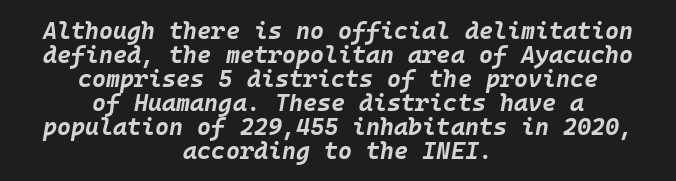
The image shows 24 px bold type, italic (leaning right); set centered, tight line spacing (1.0x), normal letter spacing, not underlined.
